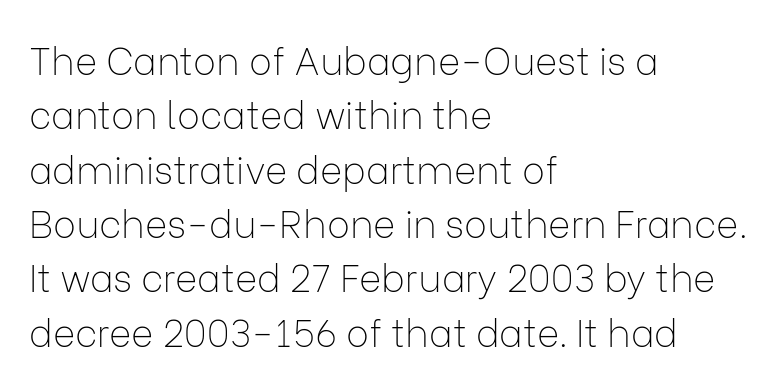
The image shows 38 px thin sans-serif type, upright; set left-aligned, normal line spacing (1.43x), normal letter spacing, not underlined; low stroke contrast and a medium x-height.
